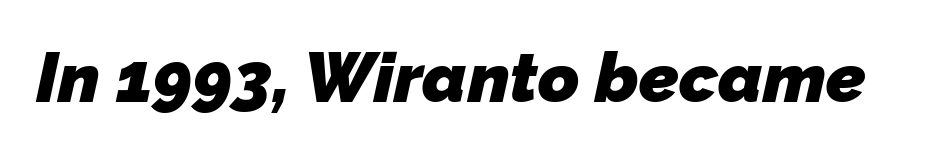
{"serif": "no", "bold": "yes", "weight": "heavy", "width": "normal", "stroke_contrast": "low", "x_height": "medium", "monospaced": "no", "underline": "no", "letter_spacing": "normal", "letter_spacing_em": 0.0, "glyph_px": 70}
